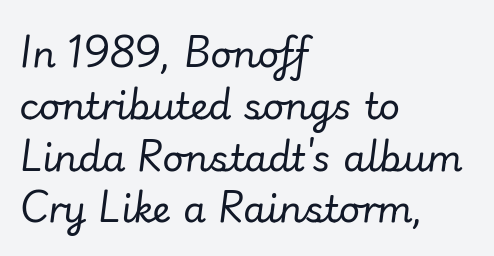
Q: Is the text bold? A: No.
Q: Is the text italic (slanted)? A: Yes, it leans right by about 7 degrees.
Q: Is the text underlined? A: No.
Q: How is the paragraph aligned? A: Left-aligned.
Q: Is the spacing between letters normal or unusually wide? A: Normal.
Q: Is the spacing between lines tight, normal or loose? A: Normal.
Q: Width (condensed, normal, or wide)? A: Normal.
Q: Stroke contrast? A: Low.
Q: x-height? A: Small.
Q: Monospaced? A: No.
